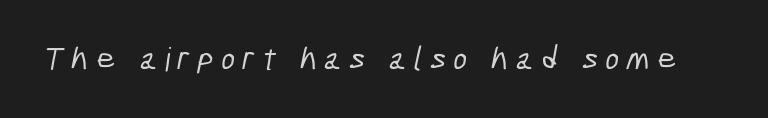
Q: Is the typeface a serif or a sans-serif typeface? A: Sans-serif.
Q: Is the text underlined? A: No.
Q: Is the spacing between letters normal or unusually wide? A: Unusually wide.
Q: Width (condensed, normal, or wide)? A: Condensed.
Q: Stroke contrast? A: Low.
Q: x-height? A: Medium.
Q: Monospaced? A: No.
